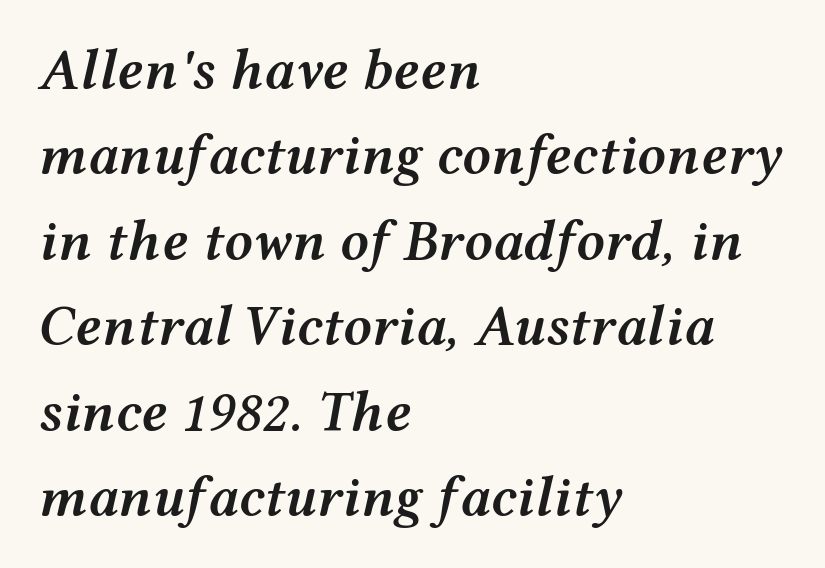
Typesetter's note: demi weight, one step under bold. If you measured baseline to baseline, you'd find a middling distance. The rendering keeps characters at their native spacing. Compared with a centered layout, this one pins lines to the left instead. Underline: absent.
